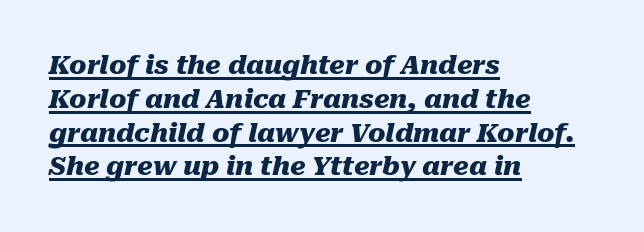
{"italic": "yes", "lean": "right", "slant_degrees": 10, "bold": "yes", "underline": "yes", "align": "left", "line_spacing": "normal", "line_spacing_ratio": 1.3, "letter_spacing": "normal", "letter_spacing_em": 0.0, "glyph_px": 26}
